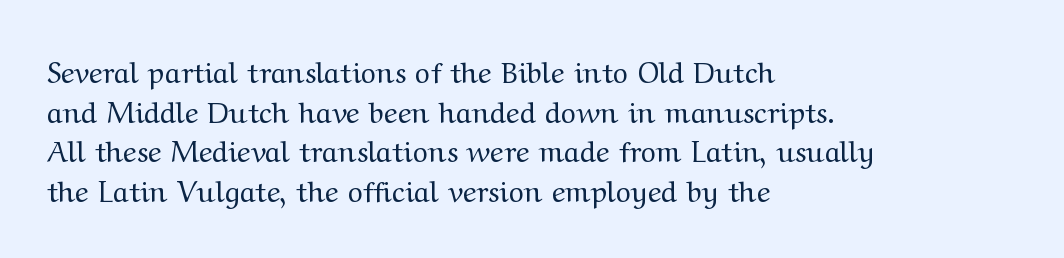
The image shows 29 px regular-weight, wide serif type, upright; set left-aligned, normal line spacing (1.37x), normal letter spacing, not underlined; medium stroke contrast and a medium x-height.
